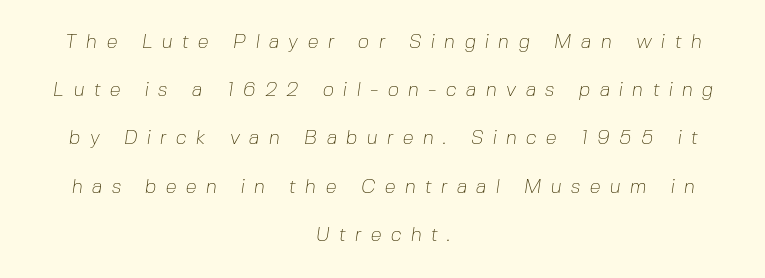
The image shows 20 px text type; set centered, loose line spacing (2.41x), unusually wide letter spacing (+0.45 em), not underlined.
